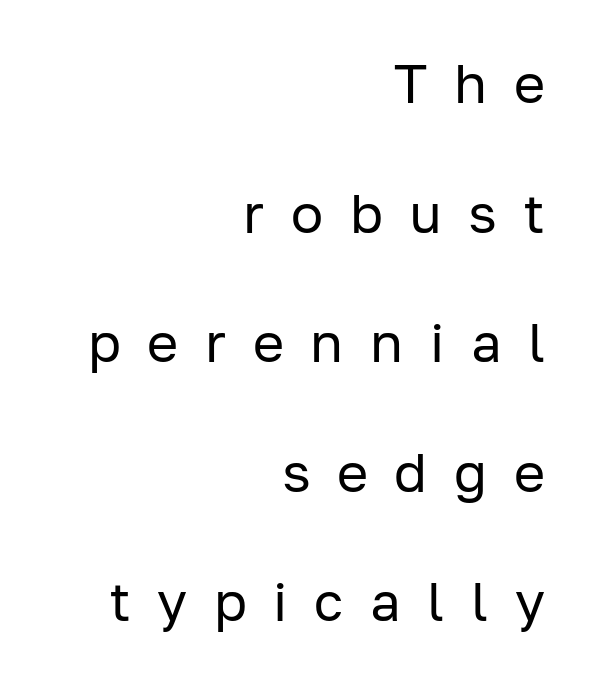
Q: Is the text bold? A: No.
Q: Is the text italic (slanted)? A: No, it is upright.
Q: Is the typeface a serif or a sans-serif typeface? A: Sans-serif.
Q: Is the text underlined? A: No.
Q: How is the paragraph aligned? A: Right-aligned.
Q: Is the spacing between letters normal or unusually wide? A: Unusually wide.
Q: Is the spacing between lines tight, normal or loose? A: Loose.
Q: Width (condensed, normal, or wide)? A: Normal.
Q: Stroke contrast? A: Low.
Q: x-height? A: Medium.
Q: Monospaced? A: No.
